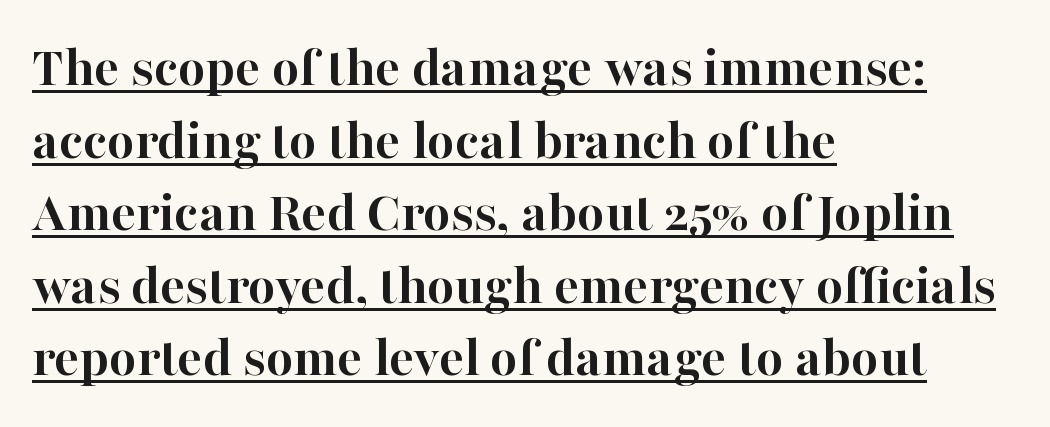
Q: Is the text bold? A: Yes.
Q: Is the text italic (slanted)? A: No, it is upright.
Q: Is the typeface a serif or a sans-serif typeface? A: Serif.
Q: Is the text underlined? A: Yes.
Q: How is the paragraph aligned? A: Left-aligned.
Q: Is the spacing between letters normal or unusually wide? A: Normal.
Q: Width (condensed, normal, or wide)? A: Normal.
Q: Stroke contrast? A: High.
Q: x-height? A: Medium.
Q: Monospaced? A: No.
